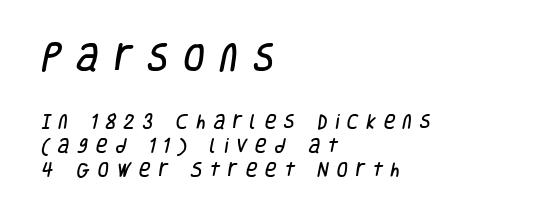
{"serif": "no", "width": "condensed", "stroke_contrast": "low", "x_height": "large", "monospaced": "no", "underline": "no", "align": "left", "line_spacing": "normal", "line_spacing_ratio": 1.51, "letter_spacing": "wide", "letter_spacing_em": 0.49, "larger_block": "first", "size_ratio": 1.94, "glyph_px": 31}
